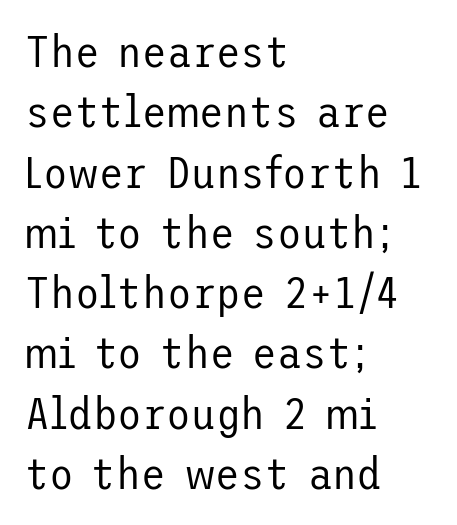
{"serif": "no", "italic": "no", "bold": "no", "weight": "regular", "width": "normal", "stroke_contrast": "low", "x_height": "medium", "underline": "no", "align": "left", "line_spacing": "normal", "line_spacing_ratio": 1.34, "letter_spacing": "normal", "letter_spacing_em": 0.0, "glyph_px": 45}
